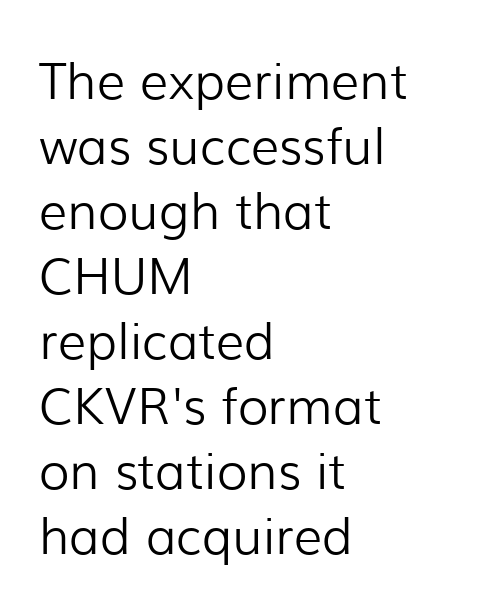
Honestly, the letter spacing is just normal — you wouldn't notice it. Tall strokes in this sample are plumb rather than angled. Leftover space on each line is placed entirely after the last word. Weight: in the light-to-regular range. Unmarked baselines from the first word to the last. Summary of vertical rhythm: regular, with standard interline spacing.
